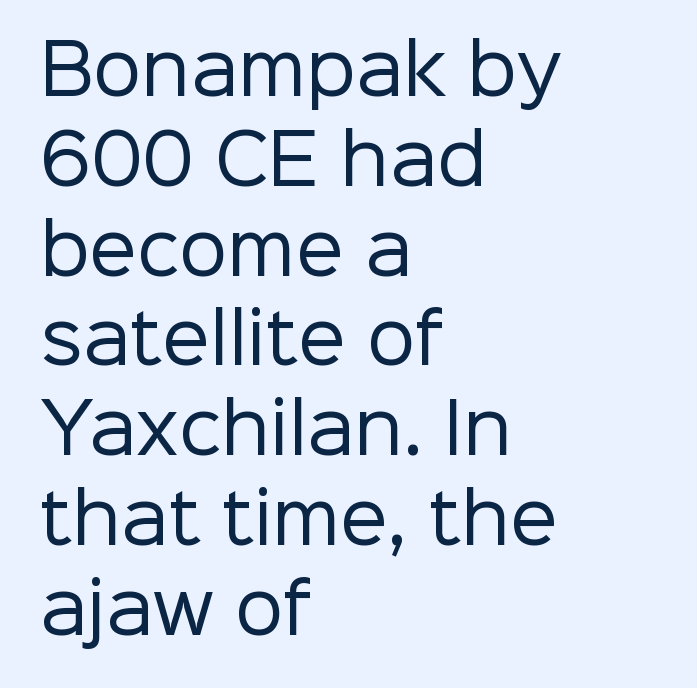
Is this a fixed-width face? No — the glyphs have proportional, varying widths. I'd call this a sans setting — the letters go barefoot. Standard letterfit; no display-style spreading of the glyphs. Unbolded letterforms with no extra heft.
